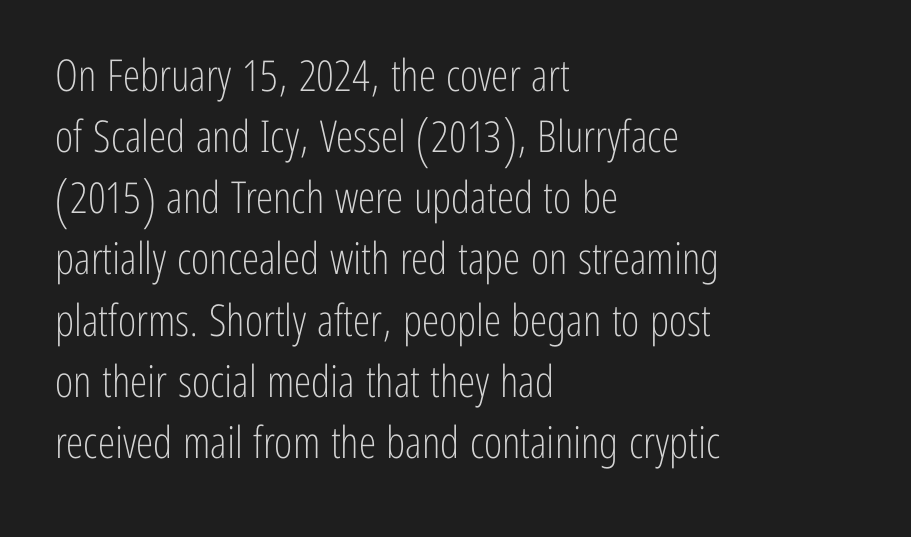
{"serif": "no", "italic": "no", "bold": "no", "weight": "light", "width": "condensed", "stroke_contrast": "low", "x_height": "medium", "monospaced": "no", "underline": "no", "align": "left", "line_spacing": "normal", "line_spacing_ratio": 1.39, "letter_spacing": "normal", "letter_spacing_em": 0.0, "glyph_px": 44}
